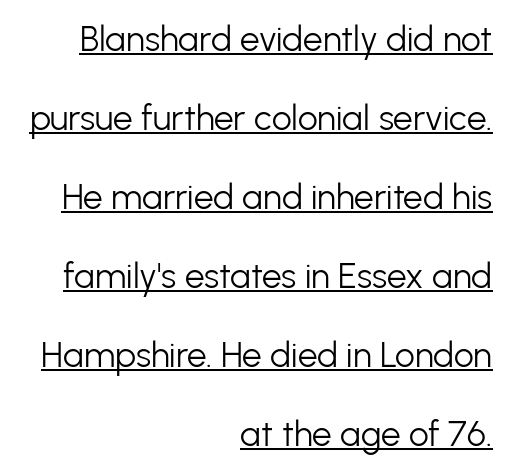
Bold? No — there's no thickening of the strokes. A typographer would call this underscored text. Between one letter and the next there's only the usual sliver of space. The rendering uses a large line-height, opening up the rows. A typesetter would call this proportional, since set widths differ per character.
